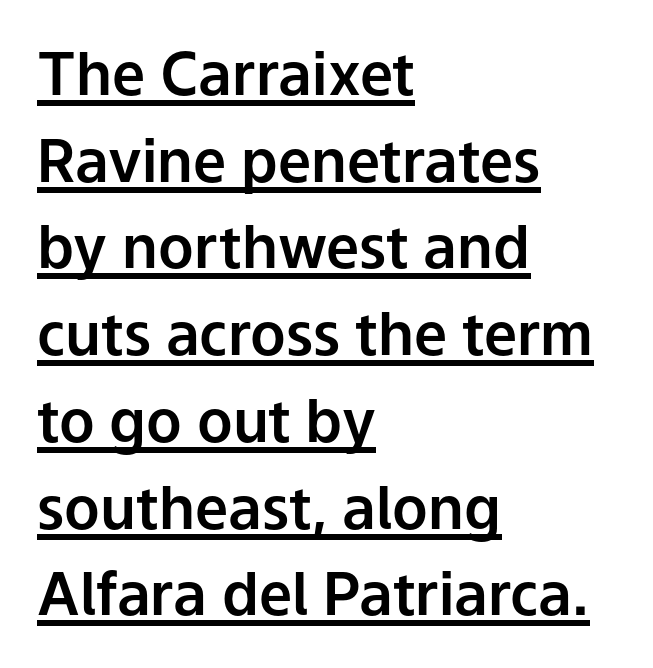
{"serif": "no", "italic": "no", "width": "normal", "stroke_contrast": "low", "x_height": "medium", "monospaced": "no", "underline": "yes", "align": "left", "line_spacing": "normal", "line_spacing_ratio": 1.47, "letter_spacing": "normal", "letter_spacing_em": 0.0, "glyph_px": 59}
